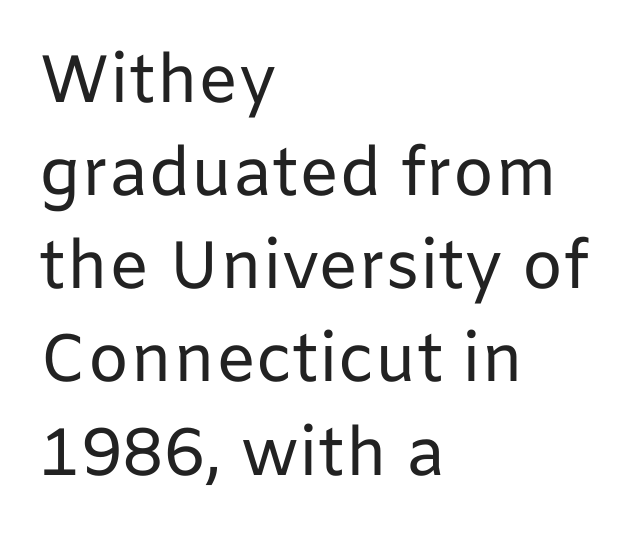
Decoration check: the copy has no underline. A light-to-regular cut is what we see here. Caption: multi-line text, flush left, ragged right. Vertical spacing — default. Ascenders rise straight up at ninety degrees. Varying glyph widths throughout — classic text-font behaviour.
